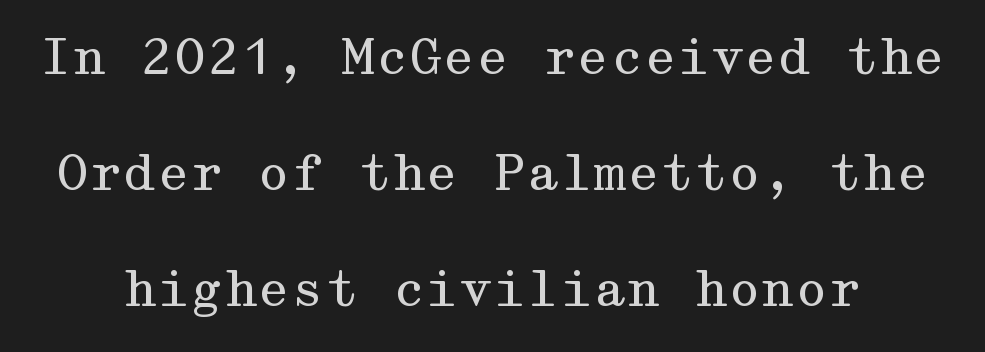
{"serif": "yes", "italic": "no", "bold": "no", "weight": "regular", "width": "wide", "stroke_contrast": "medium", "x_height": "medium", "underline": "no", "line_spacing": "loose", "line_spacing_ratio": 2.42, "letter_spacing": "normal", "letter_spacing_em": 0.0, "glyph_px": 48}
